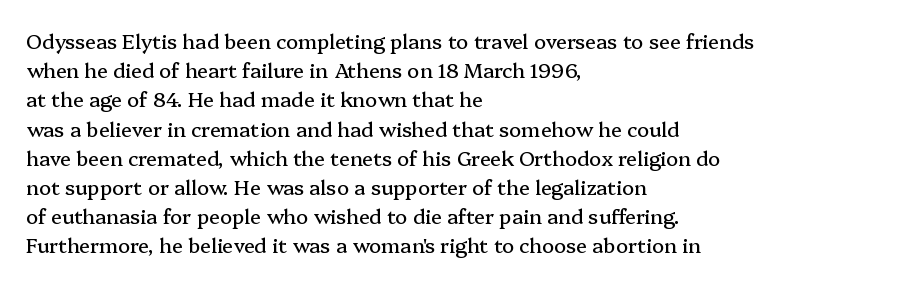
The image shows 20 px text type, upright; set left-aligned, normal line spacing (1.46x), normal letter spacing, not underlined.
